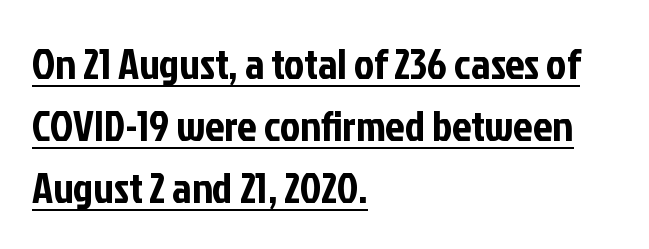
The image shows 43 px condensed sans-serif type, upright; set left-aligned, normal line spacing (1.44x), normal letter spacing, underlined; low stroke contrast and a medium x-height.
